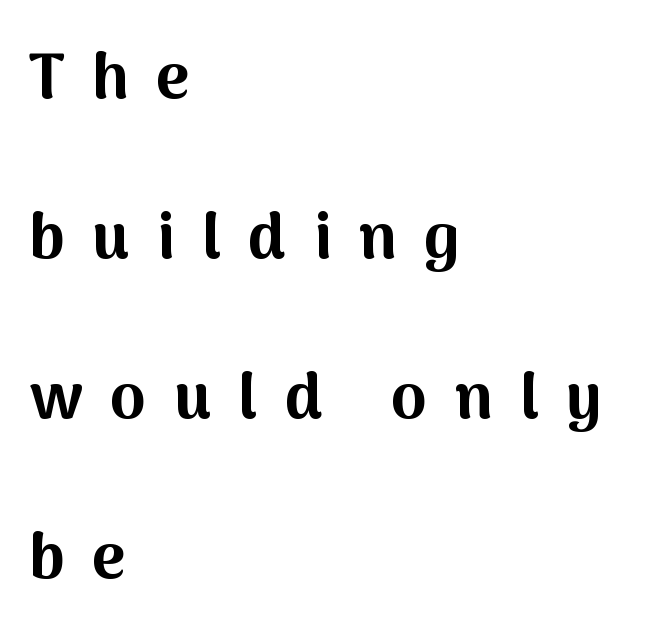
Q: Is the text bold? A: Yes.
Q: Is the text italic (slanted)? A: No, it is upright.
Q: Is the typeface a serif or a sans-serif typeface? A: Sans-serif.
Q: Is the text underlined? A: No.
Q: How is the paragraph aligned? A: Left-aligned.
Q: Is the spacing between letters normal or unusually wide? A: Unusually wide.
Q: Is the spacing between lines tight, normal or loose? A: Loose.
Q: Width (condensed, normal, or wide)? A: Normal.
Q: Stroke contrast? A: Medium.
Q: x-height? A: Medium.
Q: Monospaced? A: No.
